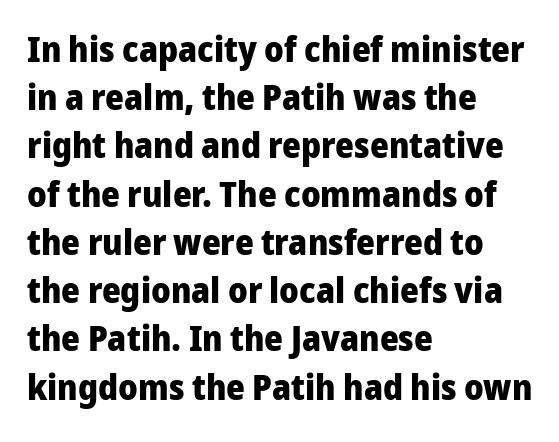
Q: Is the text bold? A: Yes.
Q: Is the text italic (slanted)? A: No, it is upright.
Q: Is the typeface a serif or a sans-serif typeface? A: Sans-serif.
Q: Is the text underlined? A: No.
Q: How is the paragraph aligned? A: Left-aligned.
Q: Is the spacing between letters normal or unusually wide? A: Normal.
Q: Is the spacing between lines tight, normal or loose? A: Normal.
Q: Width (condensed, normal, or wide)? A: Normal.
Q: Stroke contrast? A: Low.
Q: x-height? A: Medium.
Q: Monospaced? A: No.
